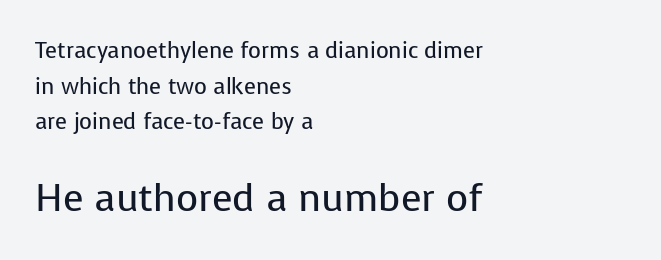
The image shows 38 px regular-weight sans-serif type, upright; set left-aligned, normal line spacing (1.62x), normal letter spacing, not underlined; the second (bottom) block is 1.73x larger; low stroke contrast and a medium x-height.
